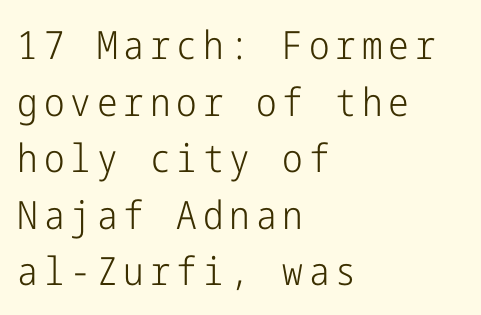
The words here are not underlined. Think standard paragraph weight, or any step lighter than that. Each letter's strokes conclude bluntly, with no projecting serifs. This rendering uses left alignment, leaving the right contour irregular. Nope, not italic — everything's standing straight. This block has exactly the height ordinary leading produces.
